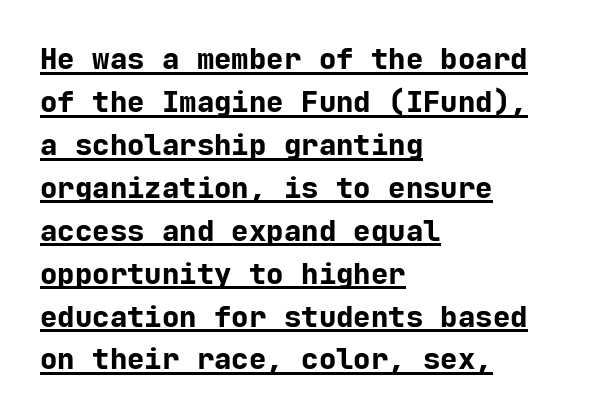
Posture: upright roman. The face used here is monospaced, like something from a code editor. Caption: multi-line text, flush left, ragged right. Examine the stroke ends and you'll find no serifs. The characters look thick and weighty, a clear bold.
